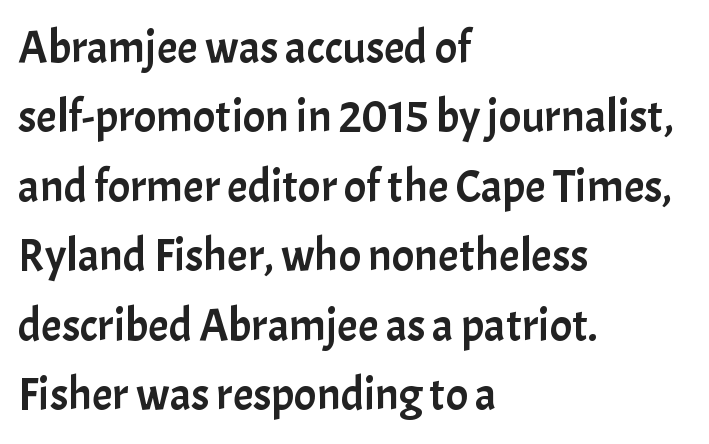
{"serif": "no", "italic": "no", "width": "normal", "stroke_contrast": "low", "x_height": "medium", "monospaced": "no", "underline": "no", "align": "left", "line_spacing": "normal", "line_spacing_ratio": 1.51, "letter_spacing": "normal", "letter_spacing_em": 0.0, "glyph_px": 46}
